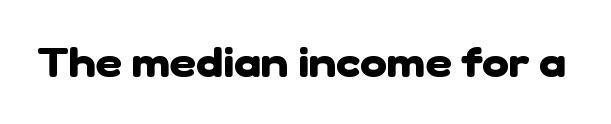
The gaps between neighbouring characters are ordinary and unremarkable. The zone under the glyphs is completely vacant. Examine the stroke ends and you'll find no serifs. This is heavy type, rendered in bold. Character widths vary here, with narrow letters taking less room than wide ones.
